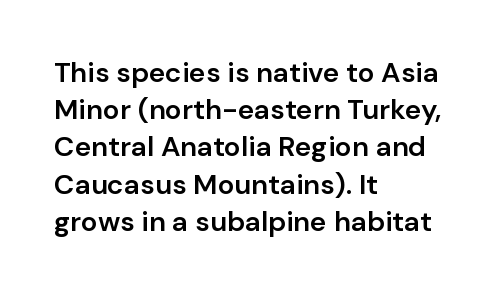
Q: Is the text bold? A: Semi-bold.
Q: Is the text italic (slanted)? A: No, it is upright.
Q: Is the typeface a serif or a sans-serif typeface? A: Sans-serif.
Q: Is the text underlined? A: No.
Q: How is the paragraph aligned? A: Left-aligned.
Q: Is the spacing between letters normal or unusually wide? A: Normal.
Q: Is the spacing between lines tight, normal or loose? A: Normal.
Q: Width (condensed, normal, or wide)? A: Normal.
Q: Stroke contrast? A: Low.
Q: x-height? A: Medium.
Q: Monospaced? A: No.
